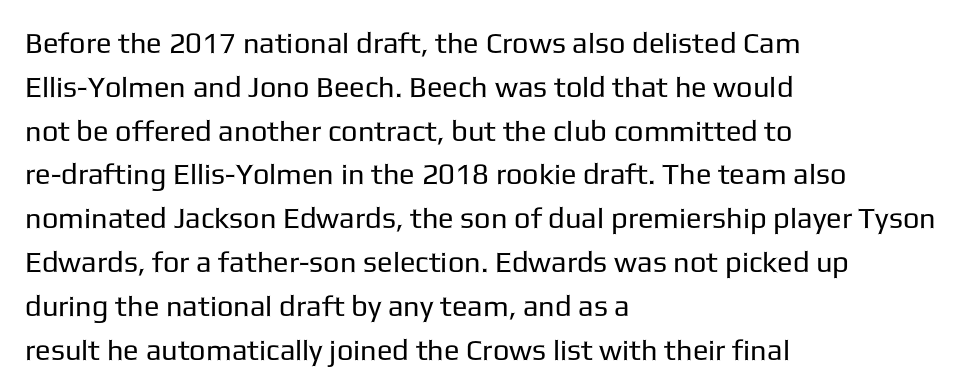
This is not heavy type; no bold has been used. A typesetter would call this proportional, since set widths differ per character. Compared with typical body copy, the letter spacing here is the same. The passage shown is not underscored anywhere.
